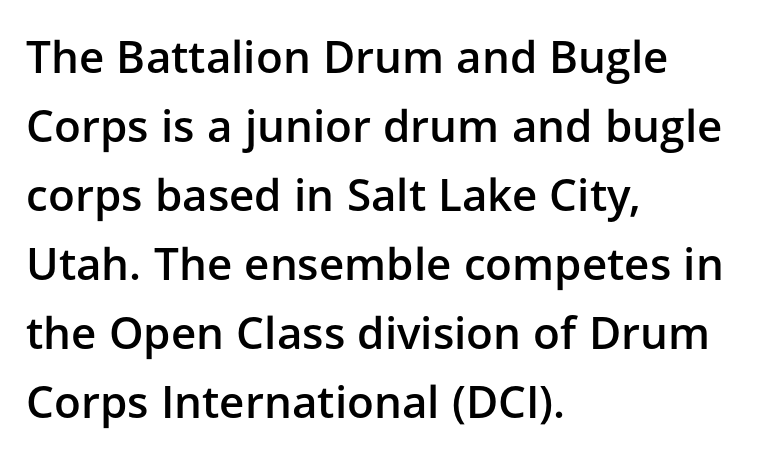
The image shows 44 px semibold sans-serif type, upright; set left-aligned, normal line spacing (1.57x), normal letter spacing, not underlined; low stroke contrast and a medium x-height.
